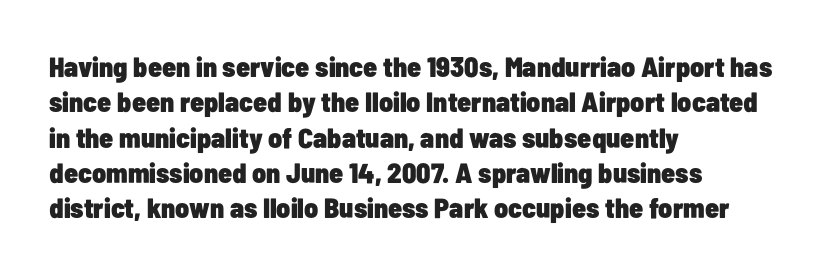
The image shows 28 px heavy, condensed sans-serif type, upright; set left-aligned, normal line spacing (1.26x), normal letter spacing, not underlined; low stroke contrast and a medium x-height.
